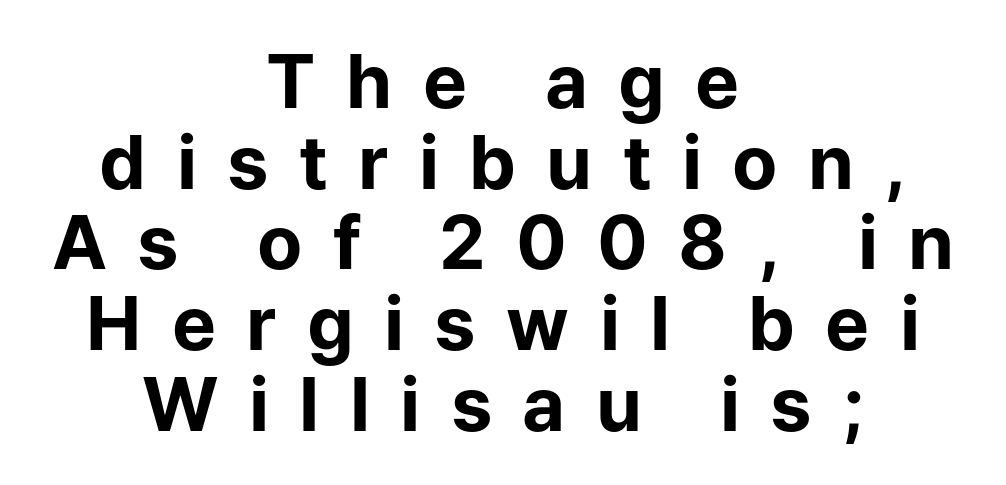
Q: Is the text bold? A: Yes.
Q: Is the text italic (slanted)? A: No, it is upright.
Q: Is the typeface a serif or a sans-serif typeface? A: Sans-serif.
Q: Is the text underlined? A: No.
Q: How is the paragraph aligned? A: Centered.
Q: Is the spacing between letters normal or unusually wide? A: Unusually wide.
Q: Is the spacing between lines tight, normal or loose? A: Tight.
Q: Width (condensed, normal, or wide)? A: Normal.
Q: Stroke contrast? A: Low.
Q: x-height? A: Medium.
Q: Monospaced? A: No.
